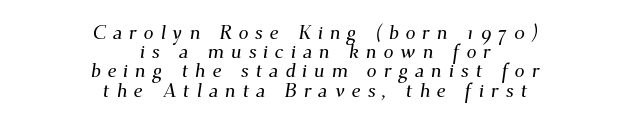
Q: Is the text underlined? A: No.
Q: How is the paragraph aligned? A: Centered.
Q: Is the spacing between letters normal or unusually wide? A: Unusually wide.
Q: Is the spacing between lines tight, normal or loose? A: Tight.
